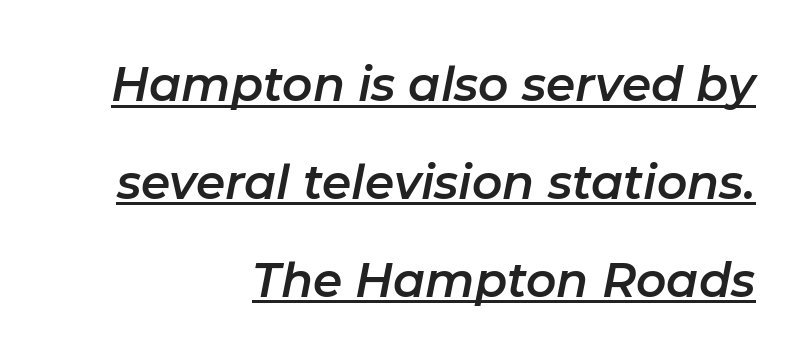
{"italic": "yes", "lean": "right", "slant_degrees": 11, "width": "normal", "stroke_contrast": "low", "x_height": "medium", "monospaced": "no", "underline": "yes", "align": "right", "line_spacing": "loose", "line_spacing_ratio": 2.08, "letter_spacing": "normal", "letter_spacing_em": 0.0, "glyph_px": 47}
